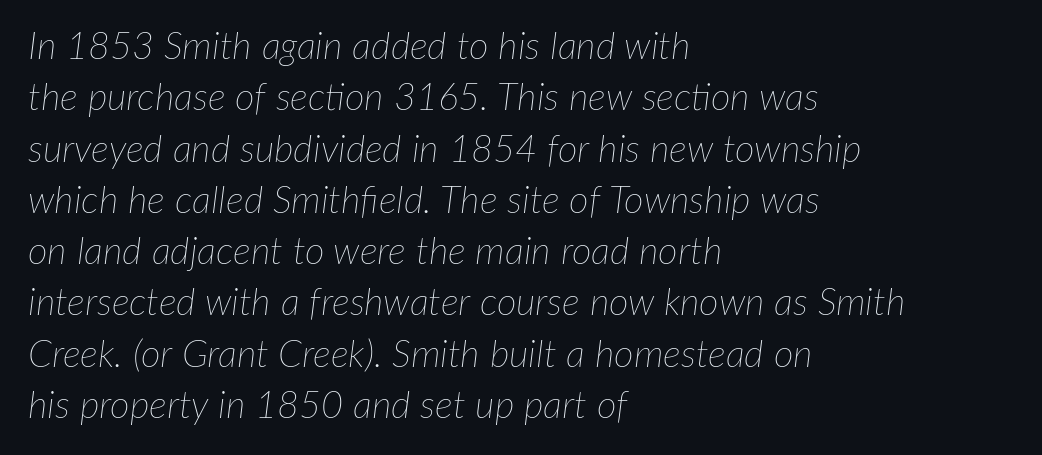
Rendered with sloped, italic letterforms. These lines keep a tight, regular rhythm from letter to letter. A typesetter would call this leading conventional body-copy spacing. No extra ink here — the face is not bold. The space beneath each line is pristine and unruled. This sample is left-justified, so line endings fall wherever the words run out.
